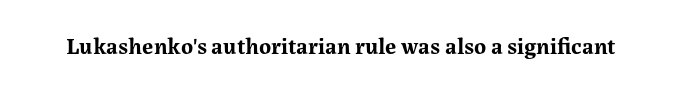
Q: Is the text bold? A: Yes.
Q: Is the text italic (slanted)? A: No, it is upright.
Q: Is the text underlined? A: No.
Q: Is the spacing between letters normal or unusually wide? A: Normal.
